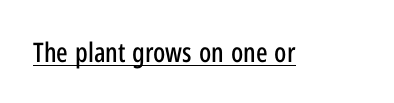
The image shows 27 px text type, upright; set normal letter spacing, underlined.
